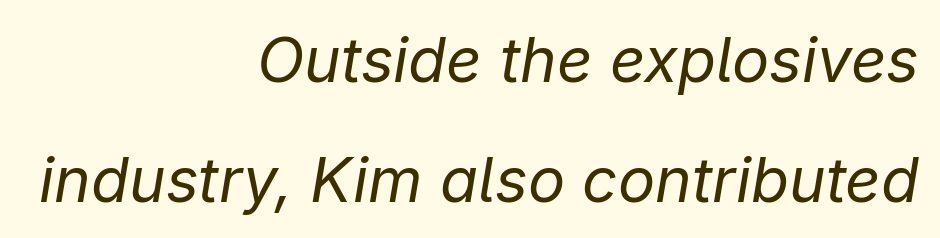
The image shows 62 px regular-weight type, italic (leaning right); set right-aligned, loose line spacing (1.93x), normal letter spacing, not underlined; low stroke contrast and a medium x-height.
